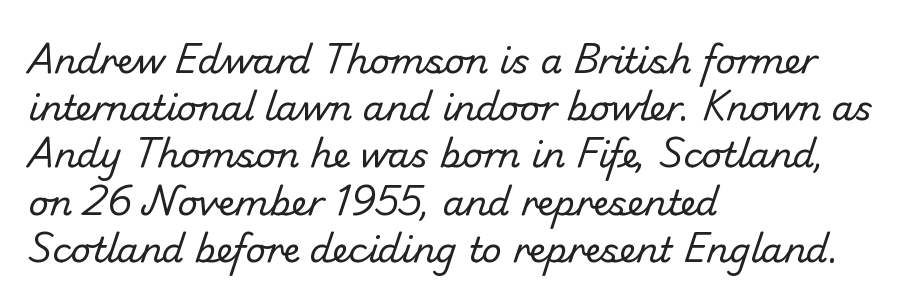
The horizontal fit of the characters is conventional and even. The passage shown stacks its lines at a standard gap. Spacing verdict: proportional, widths tailored to each character. The glyphs are unaccompanied by any horizontal stroke below them. The letterforms sit at book weight or below.
